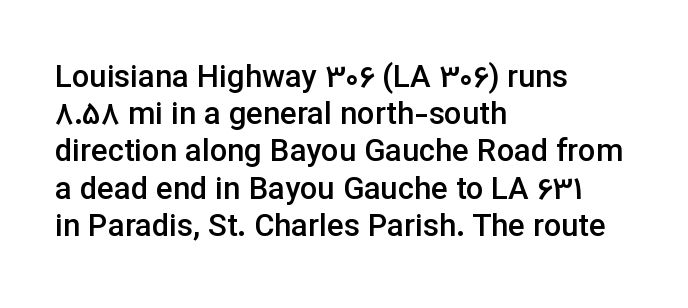
The image shows 31 px semibold sans-serif type, upright; set left-aligned, line spacing 1.2x, normal letter spacing, not underlined; low stroke contrast and a medium x-height.
